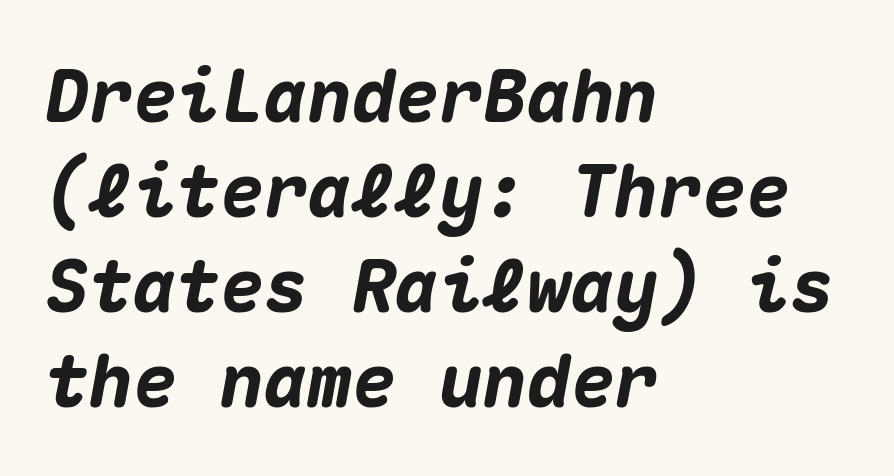
The image shows 73 px heavy type, italic (leaning right), monospaced; set left-aligned, normal line spacing (1.3x), normal letter spacing, not underlined; medium stroke contrast and a medium x-height.
